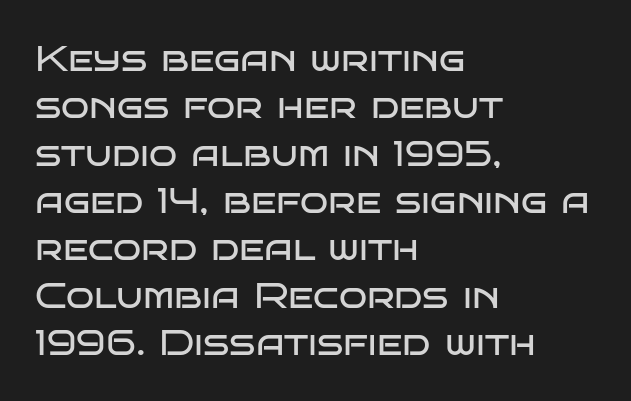
The image shows 37 px regular-weight, wide sans-serif type, upright; set left-aligned, normal line spacing (1.28x), normal letter spacing, not underlined; low stroke contrast and a large x-height.
